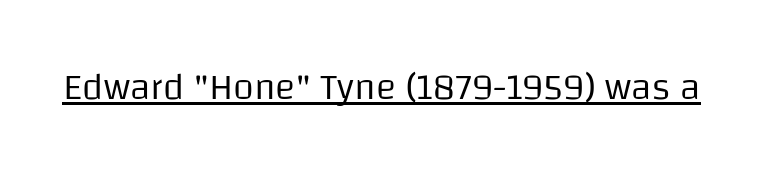
Character widths vary here, with narrow letters taking less room than wide ones. Serif or sans? Sans — the stroke terminals are bare. The lettering holds an erect, upright posture throughout. This reads as an unemphasized weight, regular at the heaviest. Compared with undecorated copy, this sample adds a rule below the words. These lines keep a tight, regular rhythm from letter to letter.
